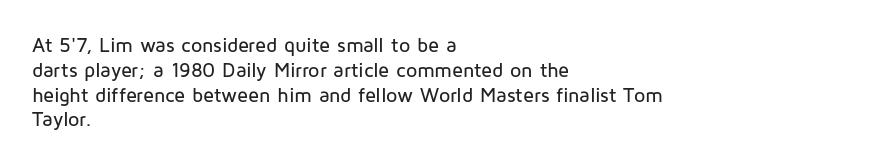
A roman cut, with each character standing at attention. The letters sit at their default tracking, neither squeezed nor spread. Compared with a centered layout, this one pins lines to the left instead. Clear beneath every line of the passage.
